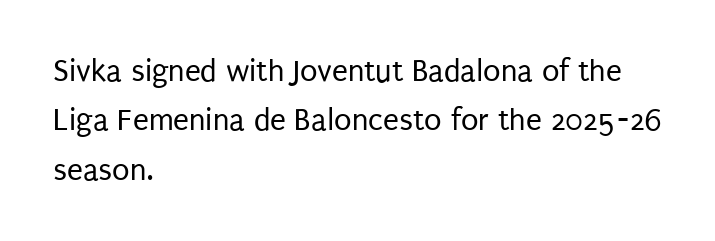
Q: Is the text bold? A: No.
Q: Is the text italic (slanted)? A: No, it is upright.
Q: Is the typeface a serif or a sans-serif typeface? A: Sans-serif.
Q: Is the text underlined? A: No.
Q: How is the paragraph aligned? A: Left-aligned.
Q: Is the spacing between letters normal or unusually wide? A: Normal.
Q: Is the spacing between lines tight, normal or loose? A: Normal.
Q: Width (condensed, normal, or wide)? A: Condensed.
Q: Stroke contrast? A: Low.
Q: x-height? A: Large.
Q: Monospaced? A: No.
